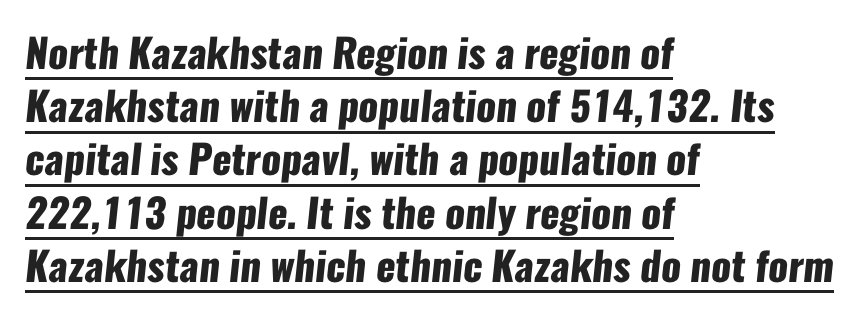
Q: Is the text bold? A: Yes.
Q: Is the typeface a serif or a sans-serif typeface? A: Sans-serif.
Q: Is the text underlined? A: Yes.
Q: How is the paragraph aligned? A: Left-aligned.
Q: Is the spacing between letters normal or unusually wide? A: Normal.
Q: Is the spacing between lines tight, normal or loose? A: Normal.
Q: Width (condensed, normal, or wide)? A: Condensed.
Q: Stroke contrast? A: Low.
Q: x-height? A: Medium.
Q: Monospaced? A: No.
